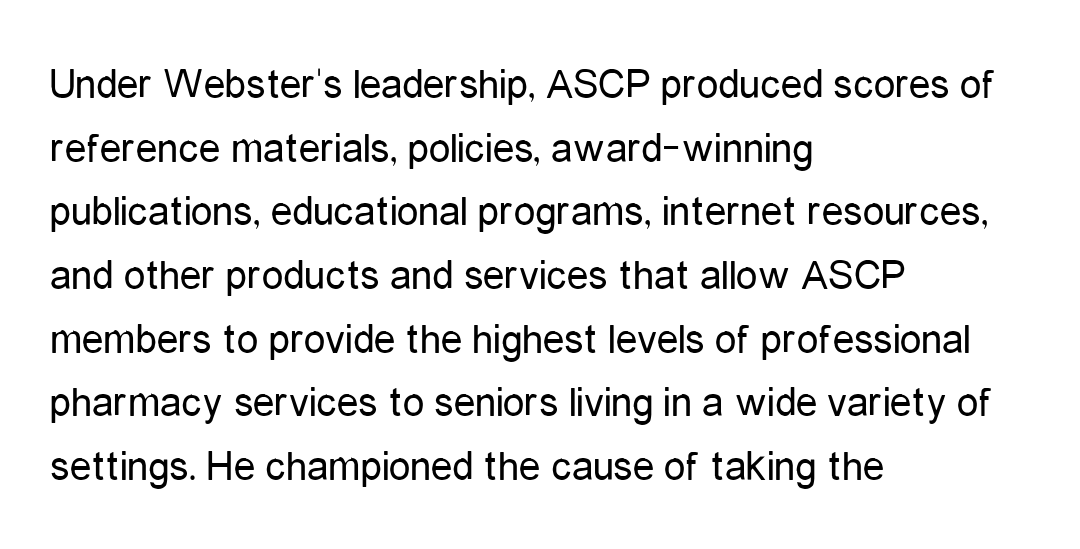
Q: Is the text bold? A: No.
Q: Is the text italic (slanted)? A: No, it is upright.
Q: Is the typeface a serif or a sans-serif typeface? A: Sans-serif.
Q: Is the text underlined? A: No.
Q: How is the paragraph aligned? A: Left-aligned.
Q: Is the spacing between letters normal or unusually wide? A: Normal.
Q: Is the spacing between lines tight, normal or loose? A: Normal.
Q: Width (condensed, normal, or wide)? A: Condensed.
Q: Stroke contrast? A: Low.
Q: x-height? A: Medium.
Q: Monospaced? A: No.
